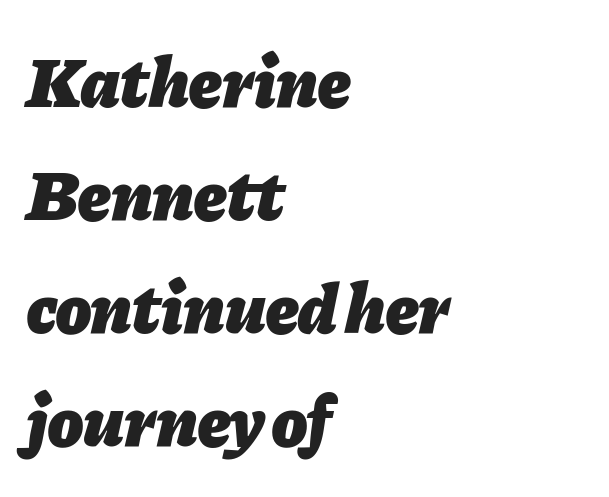
Q: Is the text bold? A: Yes.
Q: Is the text italic (slanted)? A: Yes, it leans right by about 11 degrees.
Q: Is the text underlined? A: No.
Q: How is the paragraph aligned? A: Left-aligned.
Q: Is the spacing between letters normal or unusually wide? A: Normal.
Q: Is the spacing between lines tight, normal or loose? A: Normal.
Q: Width (condensed, normal, or wide)? A: Normal.
Q: Stroke contrast? A: Low.
Q: x-height? A: Medium.
Q: Monospaced? A: No.
